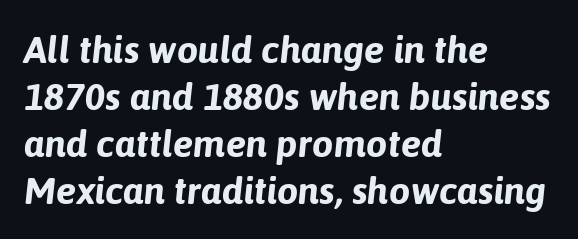
Q: Is the text bold? A: Yes.
Q: Is the text italic (slanted)? A: Yes, it leans right by about 6 degrees.
Q: Is the text underlined? A: No.
Q: How is the paragraph aligned? A: Left-aligned.
Q: Is the spacing between letters normal or unusually wide? A: Normal.
Q: Width (condensed, normal, or wide)? A: Normal.
Q: Stroke contrast? A: Low.
Q: x-height? A: Medium.
Q: Monospaced? A: No.
